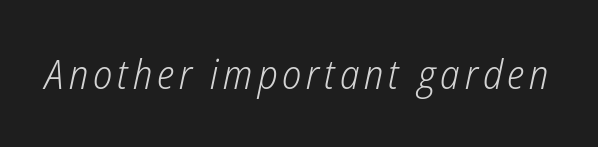
Weight class: somewhere from thin through regular. Every character sits at an angle, as italics do. Honestly, there is no underline to notice here at all. Think of a printed novel: that variable character pitch is what you see here.
